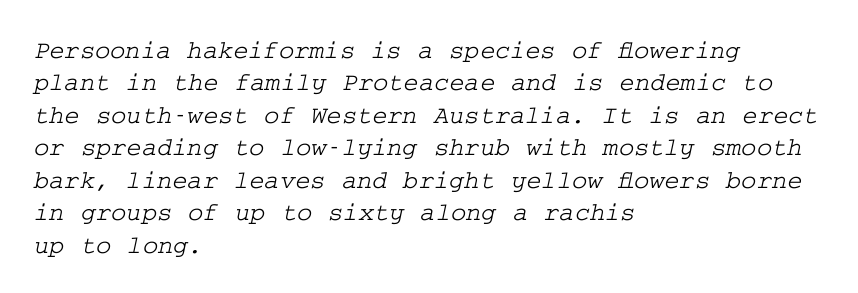
Q: Is the text underlined? A: No.
Q: How is the paragraph aligned? A: Left-aligned.
Q: Is the spacing between letters normal or unusually wide? A: Normal.
Q: Is the spacing between lines tight, normal or loose? A: Normal.
